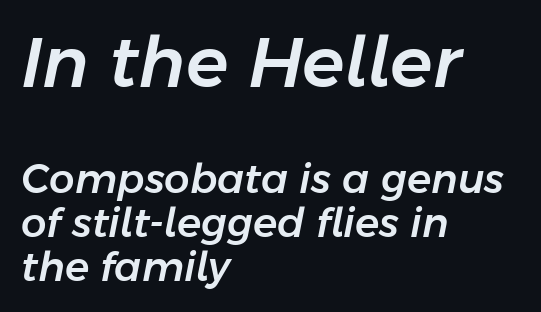
How are the letters spaced? Ordinarily, with no added tracking. A classic flush-left, rag-right setting is used for this passage. The space directly below the letters is spotless. Looks like regular typesetting: each glyph gets only the width it needs. Whoever set this chose condensed vertical rhythm over breathing room. Posture: slanted.
